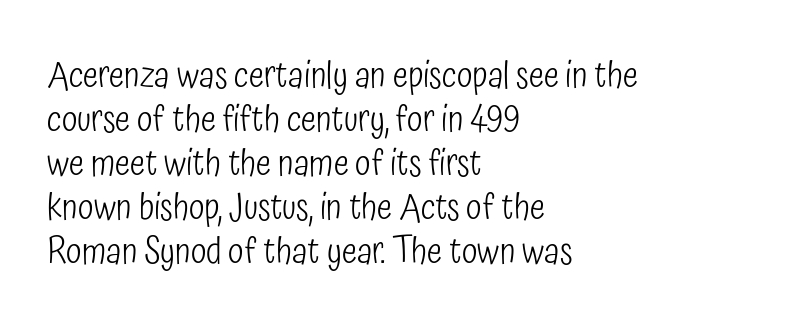
The image shows 36 px light, condensed sans-serif type, upright; set left-aligned, line spacing 1.22x, normal letter spacing, not underlined; low stroke contrast and a medium x-height.
